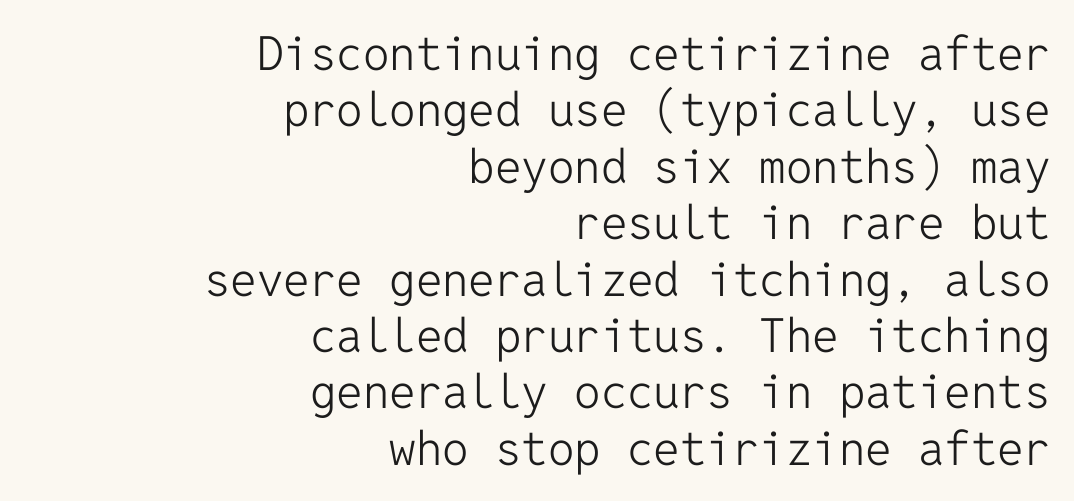
The image shows 47 px light sans-serif type, upright, monospaced; set right-aligned, line spacing 1.2x, normal letter spacing, not underlined; low stroke contrast and a medium x-height.
